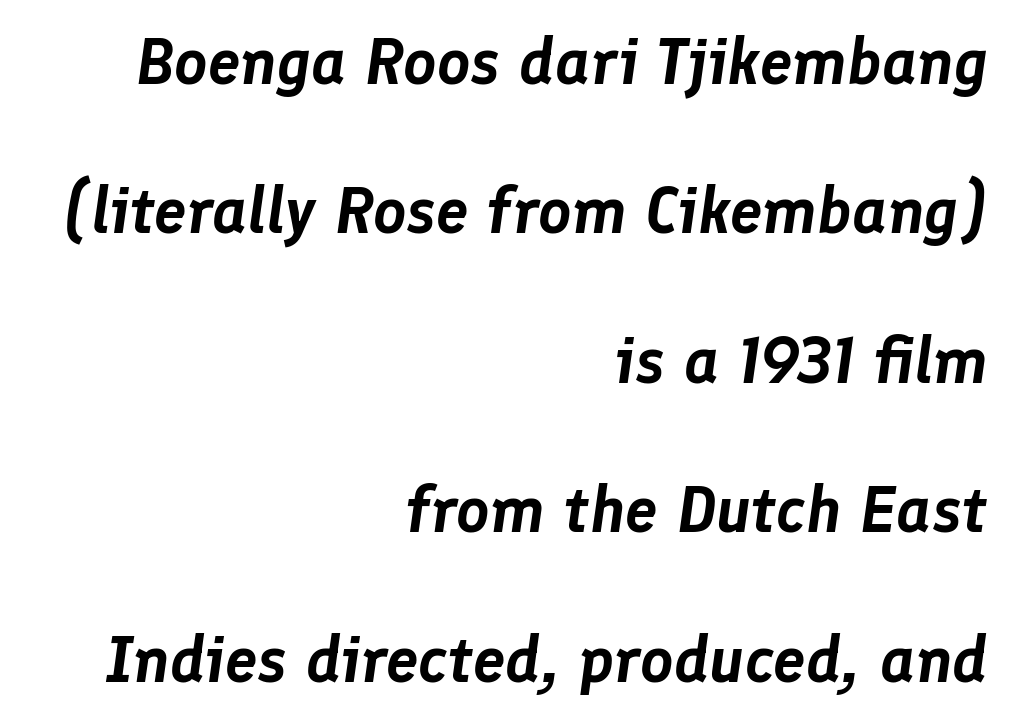
Q: Is the text italic (slanted)? A: Yes, it leans right by about 8 degrees.
Q: Is the text underlined? A: No.
Q: How is the paragraph aligned? A: Right-aligned.
Q: Is the spacing between letters normal or unusually wide? A: Normal.
Q: Is the spacing between lines tight, normal or loose? A: Loose.
Q: Width (condensed, normal, or wide)? A: Normal.
Q: Stroke contrast? A: Low.
Q: x-height? A: Medium.
Q: Monospaced? A: No.
